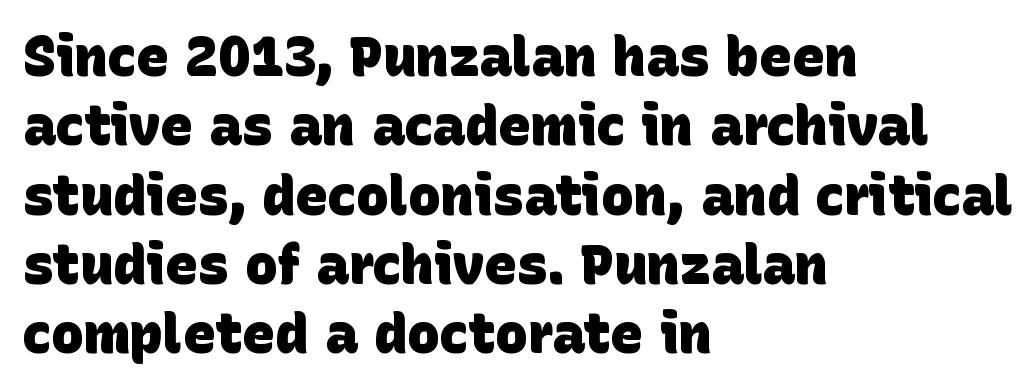
The image shows 55 px heavy sans-serif type; set left-aligned, normal line spacing (1.26x), normal letter spacing, not underlined; low stroke contrast and a large x-height.
